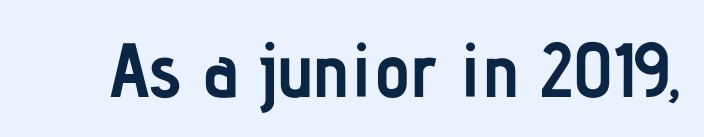
Nothing sits at the stroke ends, so this counts as sans-serif. Decoration check: the copy has no underline. These lines are rendered in a variable-pitch font. Characters remain perfectly vertical along every line. Characters follow at the spacing the type designer built in.
